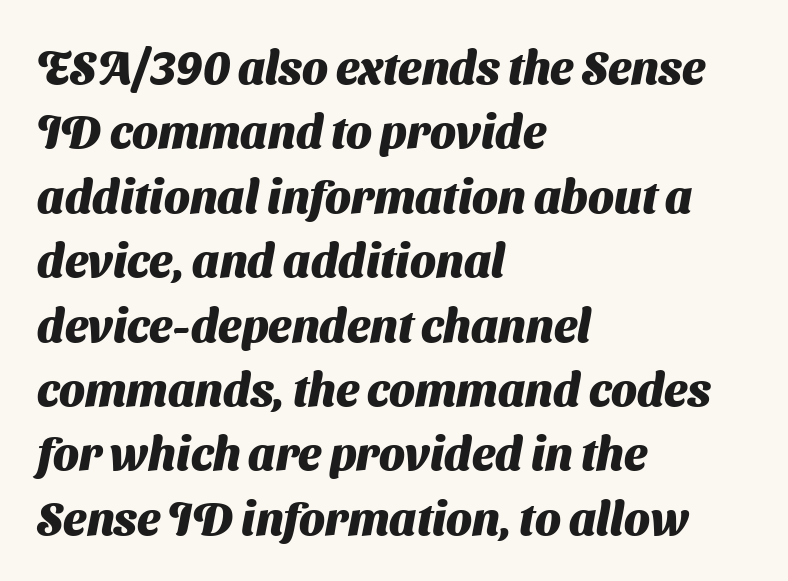
A bare baseline throughout the passage. Reading down the column, the eye jumps a familiar distance to each next line. This is sans-serif lettering, the kind often seen on screens and signage. The type is set solid horizontally, with unmodified tracking.
